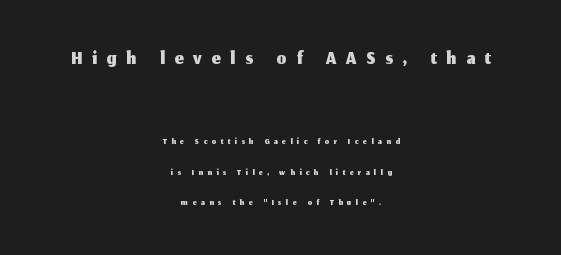
Serif or sans? Sans — the stroke terminals are bare. The tracking reads as deliberately expanded to a designer's eye. Proportional: the letters do not fall into vertical columns. Notice how the stems are strictly vertical — no italics here.
